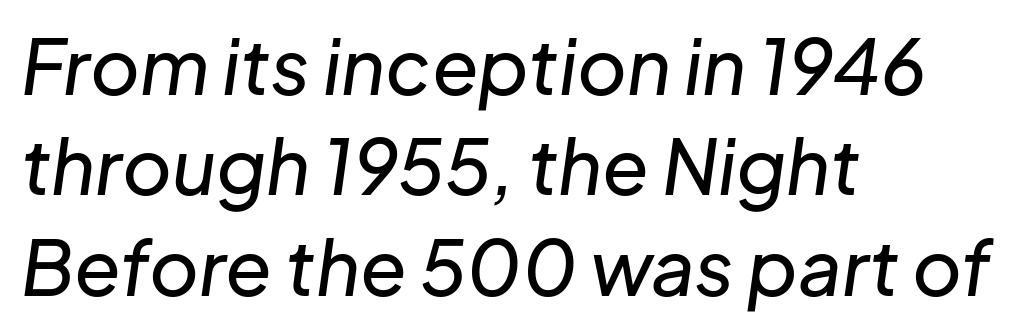
The image shows 76 px text type, italic (leaning right); set left-aligned, normal line spacing (1.32x), normal letter spacing, not underlined; low stroke contrast and a medium x-height.
